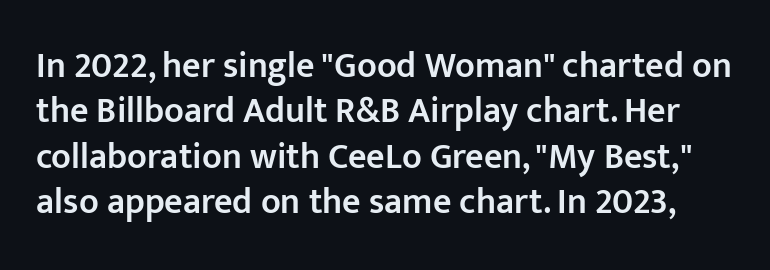
The image shows 36 px semibold sans-serif type, upright; set normal line spacing (1.26x), normal letter spacing, not underlined; low stroke contrast and a medium x-height.
